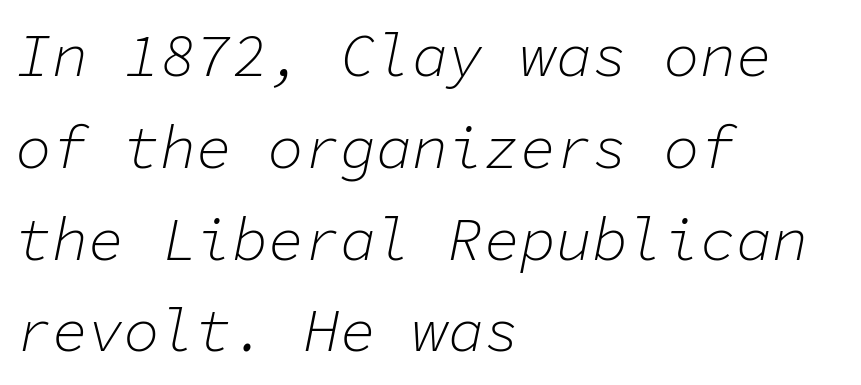
This sample uses plain, unmodified letter spacing. Compared with typical paragraphs, the rows here are spaced about the same. This sample is left-justified, so line endings fall wherever the words run out. Compared with ordinary roman type, these characters are visibly tilted. Do the characters align in a grid? Yes, the font is monospaced.
